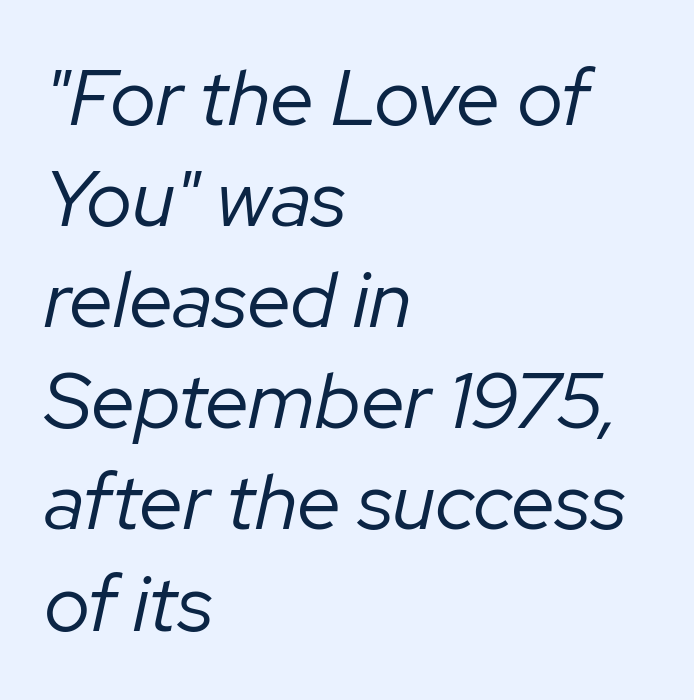
The image shows 79 px regular-weight type, italic (leaning right); set left-aligned, normal line spacing (1.28x), normal letter spacing, not underlined; low stroke contrast and a medium x-height.
